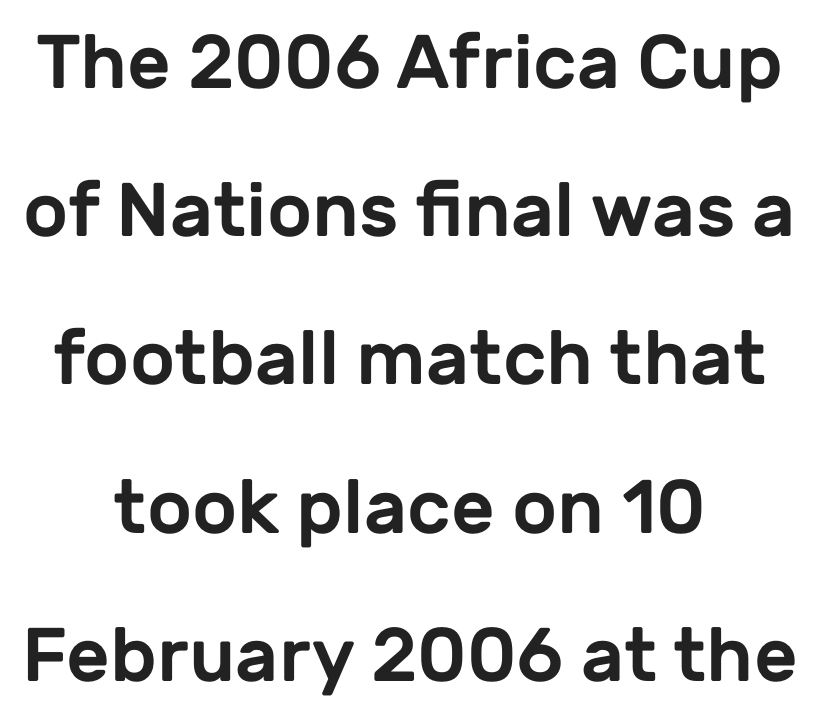
The lettering holds an erect, upright posture throughout. I'd call this a sans setting — the letters go barefoot. Standard letterfit; no display-style spreading of the glyphs. Spacing verdict: proportional, widths tailored to each character.
